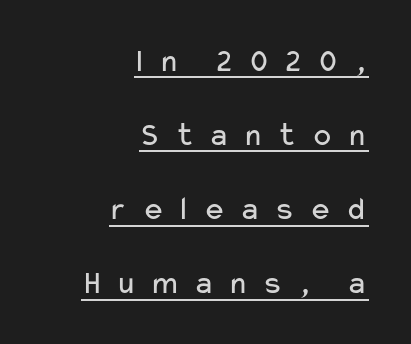
{"serif": "no", "italic": "no", "bold": "no", "weight": "regular", "width": "wide", "stroke_contrast": "low", "x_height": "medium", "monospaced": "no", "underline": "yes", "align": "right", "line_spacing": "loose", "line_spacing_ratio": 2.18, "letter_spacing": "wide", "letter_spacing_em": 0.38, "glyph_px": 34}
